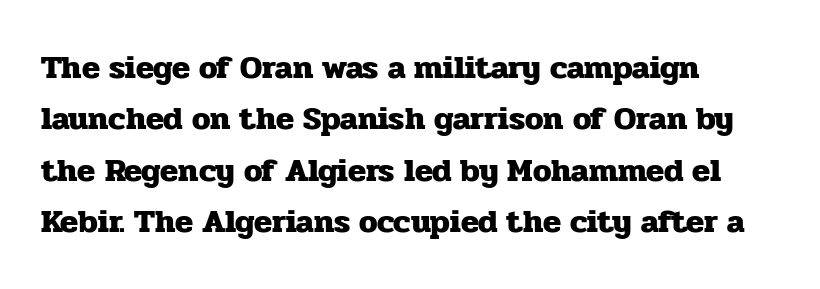
Q: Is the text bold? A: Yes.
Q: Is the text italic (slanted)? A: No, it is upright.
Q: Is the typeface a serif or a sans-serif typeface? A: Serif.
Q: Is the text underlined? A: No.
Q: How is the paragraph aligned? A: Left-aligned.
Q: Is the spacing between letters normal or unusually wide? A: Normal.
Q: Is the spacing between lines tight, normal or loose? A: Normal.
Q: Width (condensed, normal, or wide)? A: Normal.
Q: Stroke contrast? A: Low.
Q: x-height? A: Medium.
Q: Monospaced? A: No.
